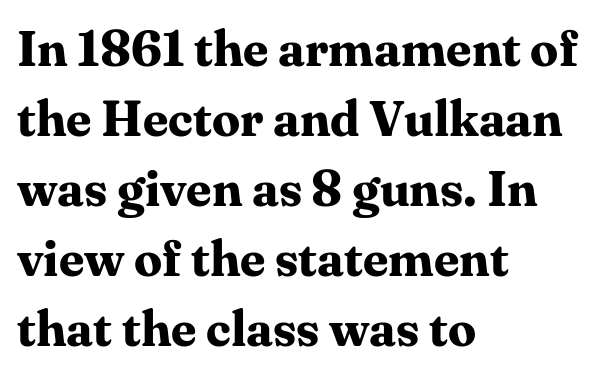
{"serif": "yes", "italic": "no", "bold": "yes", "weight": "bold", "width": "normal", "stroke_contrast": "medium", "x_height": "medium", "monospaced": "no", "underline": "no", "align": "left", "line_spacing": "normal", "line_spacing_ratio": 1.4, "letter_spacing": "normal", "letter_spacing_em": 0.0, "glyph_px": 50}
